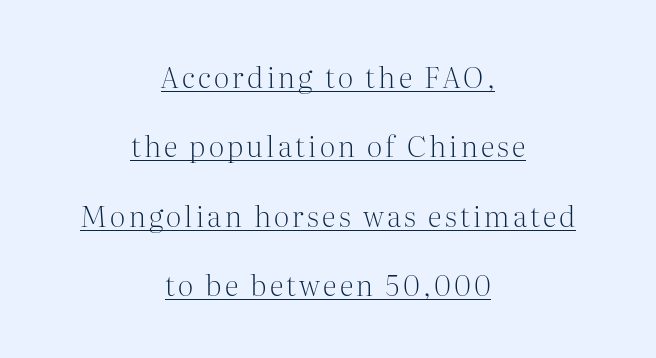
{"serif": "yes", "italic": "no", "bold": "no", "weight": "light", "width": "normal", "stroke_contrast": "medium", "x_height": "medium", "monospaced": "no", "underline": "yes", "align": "center", "line_spacing": "loose", "line_spacing_ratio": 2.39, "glyph_px": 29}
